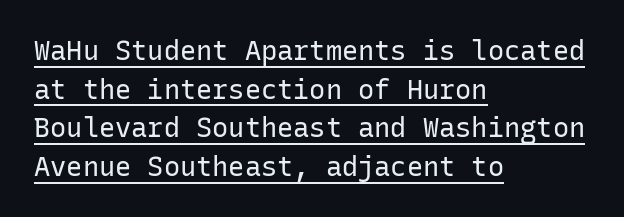
Letters have the restrained weight of plain body copy at most. What stands out about the letter spacing? Nothing — it is the standard amount. This block has exactly the height ordinary leading produces. Alignment: flush left.
